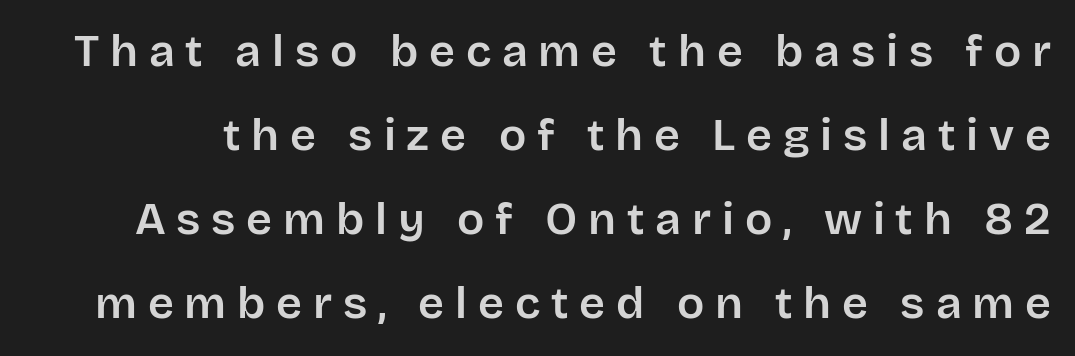
Q: Is the text italic (slanted)? A: No, it is upright.
Q: Is the typeface a serif or a sans-serif typeface? A: Sans-serif.
Q: Is the text underlined? A: No.
Q: Is the spacing between letters normal or unusually wide? A: Unusually wide.
Q: Width (condensed, normal, or wide)? A: Normal.
Q: Stroke contrast? A: Low.
Q: x-height? A: Large.
Q: Monospaced? A: No.
